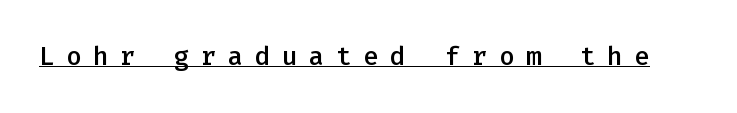
What stands out about the letter spacing? Its width — letters are far apart. Quick note: underline on. Notice the strokes are somewhat thickened but not fully heavy: this is a semibold. The letters stand straight up with perfectly vertical stems.
